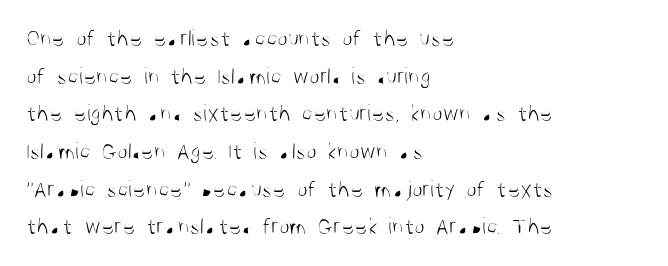
{"italic": "no", "bold": "no", "underline": "no", "align": "left", "line_spacing": "normal", "line_spacing_ratio": 1.57, "letter_spacing": "normal", "letter_spacing_em": 0.0, "glyph_px": 24}
